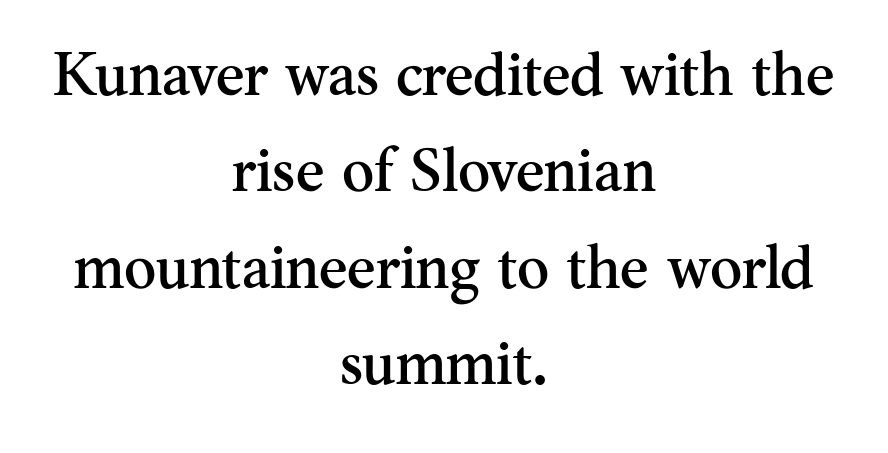
Q: Is the text italic (slanted)? A: No, it is upright.
Q: Is the typeface a serif or a sans-serif typeface? A: Serif.
Q: Is the text underlined? A: No.
Q: How is the paragraph aligned? A: Centered.
Q: Is the spacing between letters normal or unusually wide? A: Normal.
Q: Is the spacing between lines tight, normal or loose? A: Normal.
Q: Width (condensed, normal, or wide)? A: Normal.
Q: Stroke contrast? A: Medium.
Q: x-height? A: Small.
Q: Monospaced? A: No.
